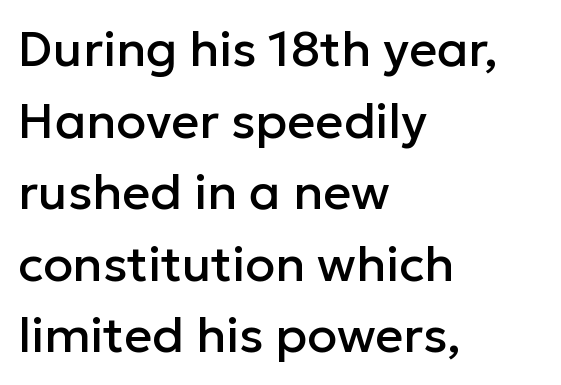
Q: Is the text italic (slanted)? A: No, it is upright.
Q: Is the typeface a serif or a sans-serif typeface? A: Sans-serif.
Q: Is the text underlined? A: No.
Q: How is the paragraph aligned? A: Left-aligned.
Q: Is the spacing between letters normal or unusually wide? A: Normal.
Q: Is the spacing between lines tight, normal or loose? A: Normal.
Q: Width (condensed, normal, or wide)? A: Normal.
Q: Stroke contrast? A: Low.
Q: x-height? A: Medium.
Q: Monospaced? A: No.
